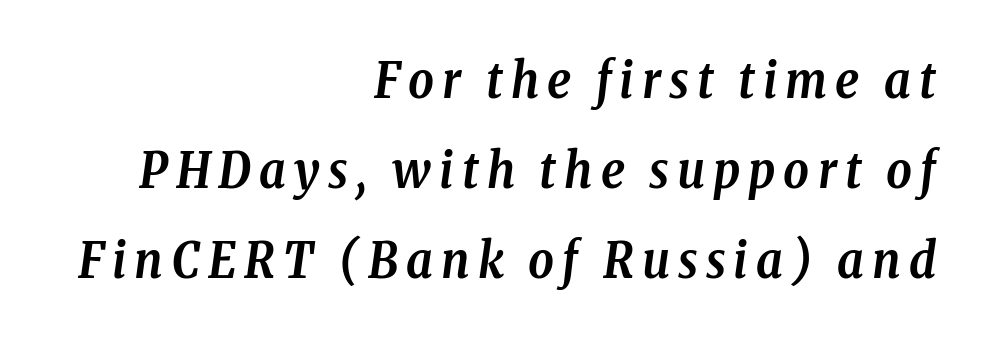
The image shows 50 px semibold, condensed serif type, italic (leaning right); set right-aligned, line spacing 1.8x, not underlined; low stroke contrast and a medium x-height.
